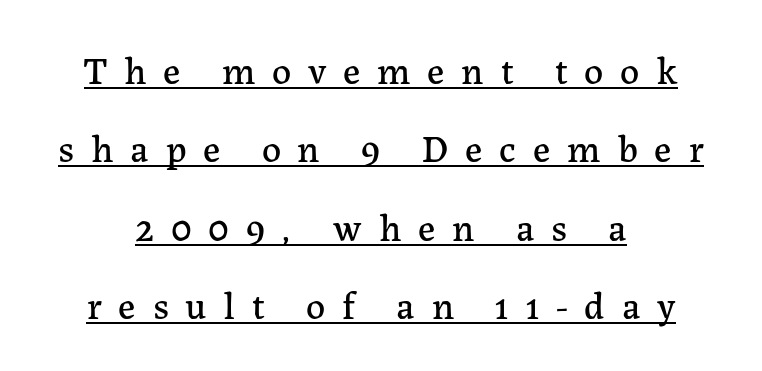
Note the varied advance widths — an 'i' is clearly narrower than an 'm'. Baseline-to-baseline distance is far greater than the letter height. Rendered with straight, roman letterforms. Letterform terminals end in serifs throughout the passage. The string is rendered with underlining switched on.
